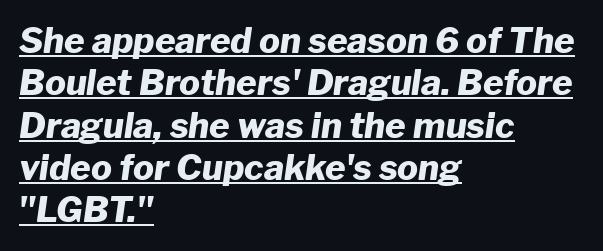
Q: Is the text bold? A: Yes.
Q: Is the text italic (slanted)? A: Yes, it leans right by about 8 degrees.
Q: Is the text underlined? A: Yes.
Q: How is the paragraph aligned? A: Left-aligned.
Q: Is the spacing between letters normal or unusually wide? A: Normal.
Q: Width (condensed, normal, or wide)? A: Normal.
Q: Stroke contrast? A: Low.
Q: x-height? A: Medium.
Q: Monospaced? A: No.
